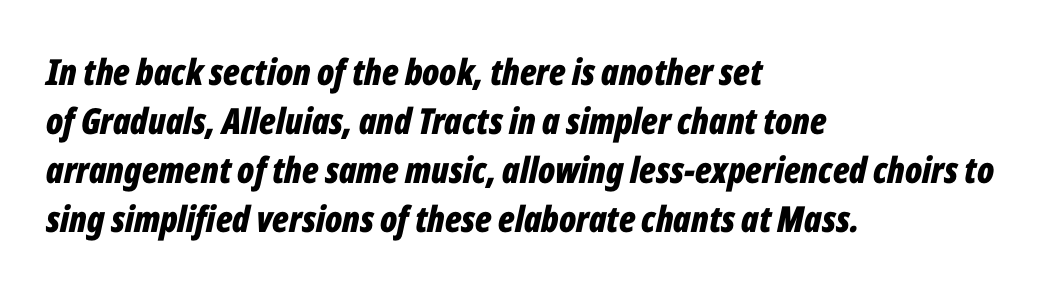
Q: Is the text bold? A: Yes.
Q: Is the text italic (slanted)? A: Yes, it leans right by about 12 degrees.
Q: Is the text underlined? A: No.
Q: How is the paragraph aligned? A: Left-aligned.
Q: Is the spacing between letters normal or unusually wide? A: Normal.
Q: Is the spacing between lines tight, normal or loose? A: Normal.
Q: Width (condensed, normal, or wide)? A: Condensed.
Q: Stroke contrast? A: Low.
Q: x-height? A: Medium.
Q: Monospaced? A: No.
